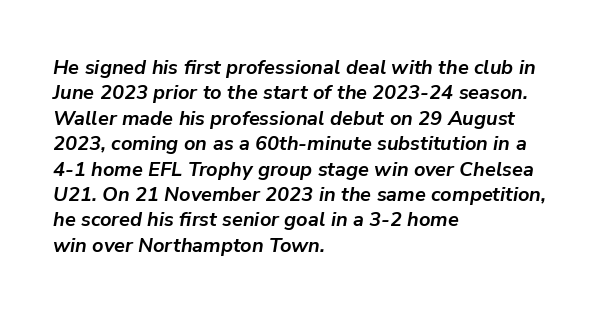
{"italic": "yes", "lean": "right", "slant_degrees": 9, "bold": "yes", "underline": "no", "align": "left", "line_spacing": "normal", "line_spacing_ratio": 1.27, "letter_spacing": "normal", "letter_spacing_em": 0.0, "glyph_px": 20}
